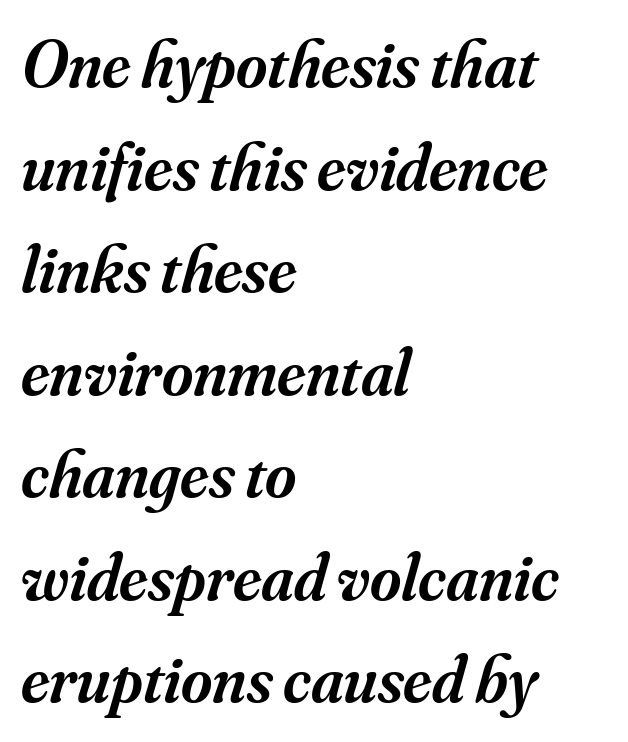
Would a proofreader flag this as italicized? Yes. Regular leading. Check where the strokes stop: tiny serifs finish them off. Glyph-to-glyph distance matches everyday printed text.
